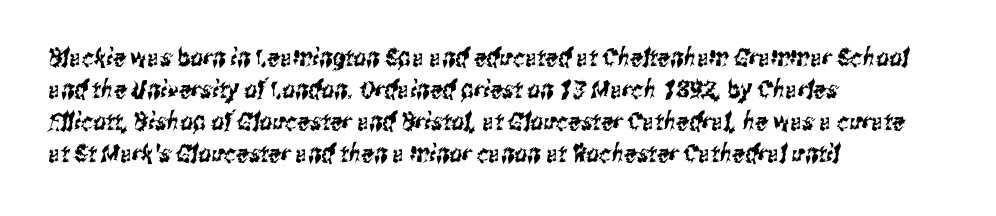
The image shows 25 px text type; set left-aligned, normal line spacing (1.28x), normal letter spacing, not underlined.
